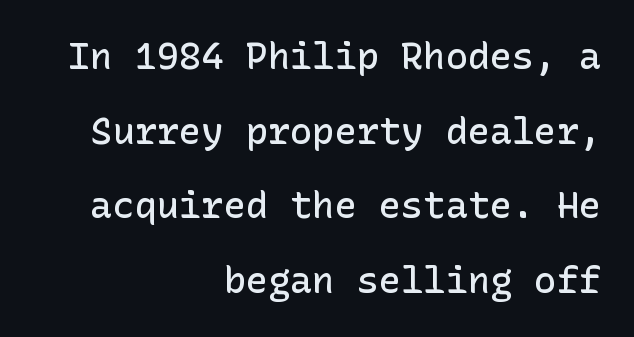
Q: Is the text bold? A: Semi-bold.
Q: Is the text italic (slanted)? A: No, it is upright.
Q: Is the typeface a serif or a sans-serif typeface? A: Sans-serif.
Q: Is the text underlined? A: No.
Q: How is the paragraph aligned? A: Right-aligned.
Q: Is the spacing between letters normal or unusually wide? A: Normal.
Q: Is the spacing between lines tight, normal or loose? A: Loose.
Q: Width (condensed, normal, or wide)? A: Normal.
Q: Stroke contrast? A: Low.
Q: x-height? A: Medium.
